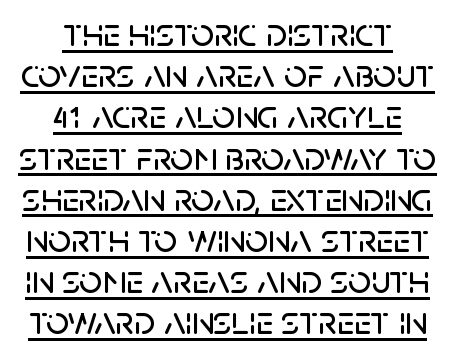
{"serif": "no", "italic": "no", "width": "normal", "stroke_contrast": "low", "x_height": "large", "monospaced": "no", "underline": "yes", "align": "center", "line_spacing": "tight", "line_spacing_ratio": 1.03, "letter_spacing": "normal", "letter_spacing_em": 0.0, "glyph_px": 40}
